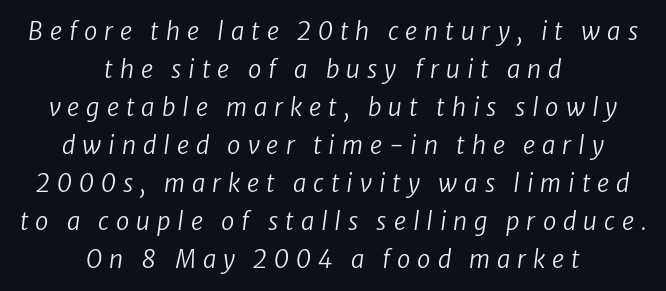
Q: Is the text bold? A: No.
Q: Is the text underlined? A: No.
Q: How is the paragraph aligned? A: Centered.
Q: Is the spacing between letters normal or unusually wide? A: Unusually wide.
Q: Is the spacing between lines tight, normal or loose? A: Normal.
